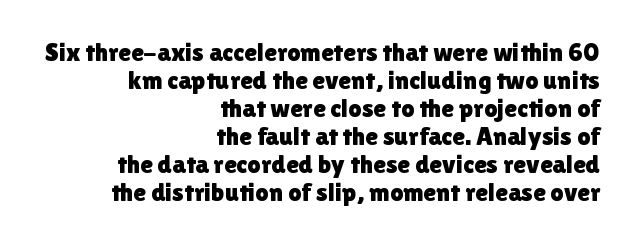
{"italic": "no", "underline": "no", "align": "right", "line_spacing": "tight", "line_spacing_ratio": 1.08, "letter_spacing": "normal", "letter_spacing_em": 0.0, "glyph_px": 26}
